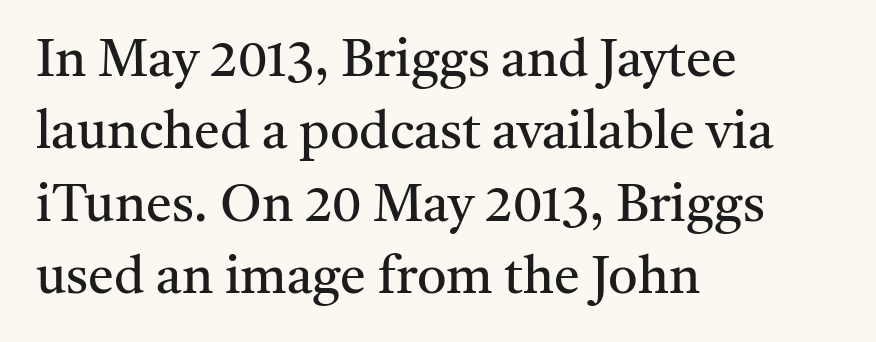
The image shows 52 px regular-weight serif type, upright; set left-aligned, normal line spacing (1.39x), normal letter spacing, not underlined; medium stroke contrast and a medium x-height.
